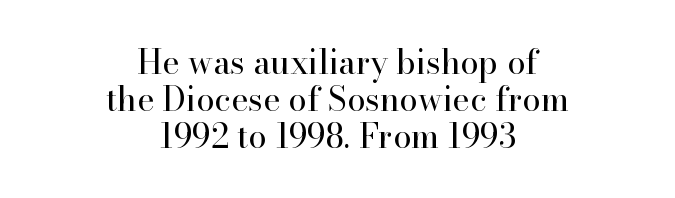
Think of a printed novel: that variable character pitch is what you see here. Neither beginnings nor endings align; midpoints do. The letters stand upright; this is a roman face. Honestly, the letter spacing is just normal — you wouldn't notice it.
